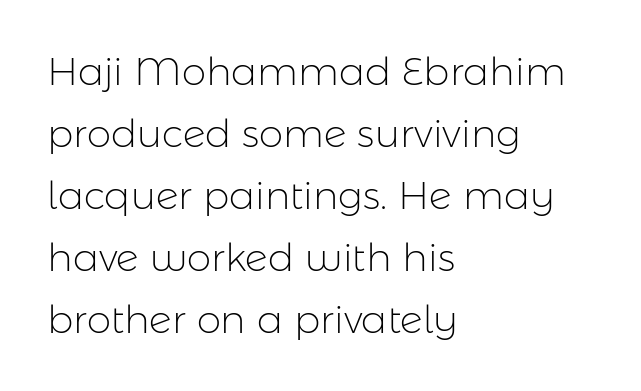
{"serif": "no", "italic": "no", "bold": "no", "weight": "light", "width": "normal", "stroke_contrast": "low", "x_height": "medium", "monospaced": "no", "underline": "no", "align": "left", "line_spacing": "normal", "line_spacing_ratio": 1.59, "letter_spacing": "normal", "letter_spacing_em": 0.0, "glyph_px": 39}
